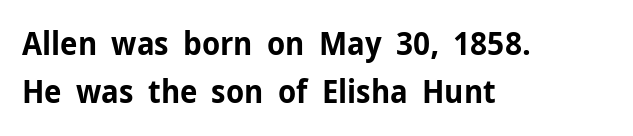
This sample keeps an unexceptional amount of space between lines. Nobody drew a line under any word here. The face used here is rendered with its standard letterfit. The font family rendered here belongs to the sans-serif group.
